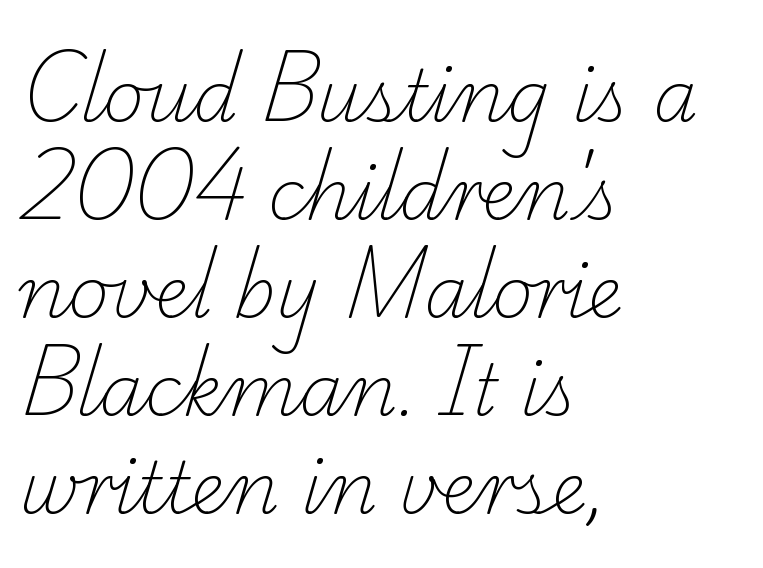
{"serif": "yes", "bold": "no", "weight": "light", "width": "normal", "stroke_contrast": "low", "x_height": "small", "monospaced": "no", "underline": "no", "align": "left", "line_spacing": "normal", "line_spacing_ratio": 1.38, "letter_spacing": "normal", "letter_spacing_em": 0.0, "glyph_px": 71}
